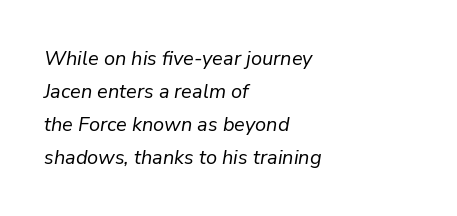
{"italic": "yes", "lean": "right", "slant_degrees": 9, "bold": "no", "underline": "no", "align": "left", "line_spacing": "normal", "line_spacing_ratio": 1.65, "letter_spacing": "normal", "letter_spacing_em": 0.0, "glyph_px": 20}
